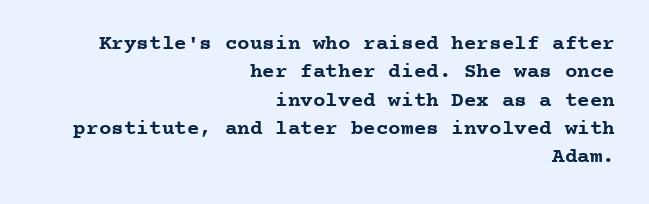
The image shows 21 px bold type, upright; set right-aligned, normal line spacing (1.35x), normal letter spacing, not underlined.
